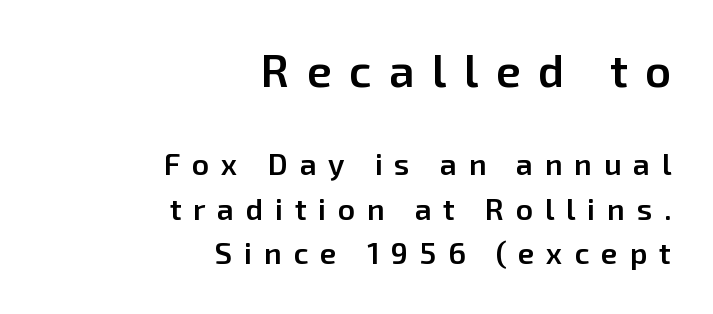
The passage shown is typed in a proportional face where columns would drift. Reading down the column, the eye jumps a familiar distance to each next line. In terms of posture, this sample is upright. Every row of glyphs terminates at an identical x-position on the right.
